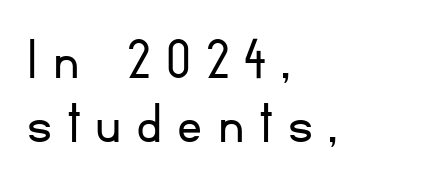
A typesetter would mark this as roman, not italic. Teacher's note: observe the even left margin — that is flush-left alignment. The rendering uses natural spacing where letterforms have individual widths. Tracking here is generous; glyphs stand well apart from one another.
